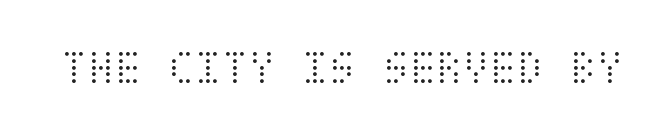
The image shows 49 px light, condensed type, upright; set normal letter spacing, not underlined; medium stroke contrast and a large x-height.
